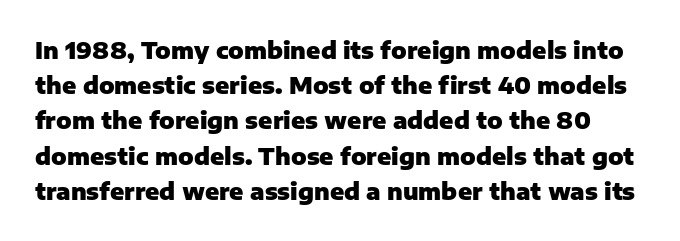
The foot of each line stays bare and open. If you measured baseline to baseline, you'd find a middling distance. Strong, thick strokes mark this as bold type. Quick note: not italic, upright.
